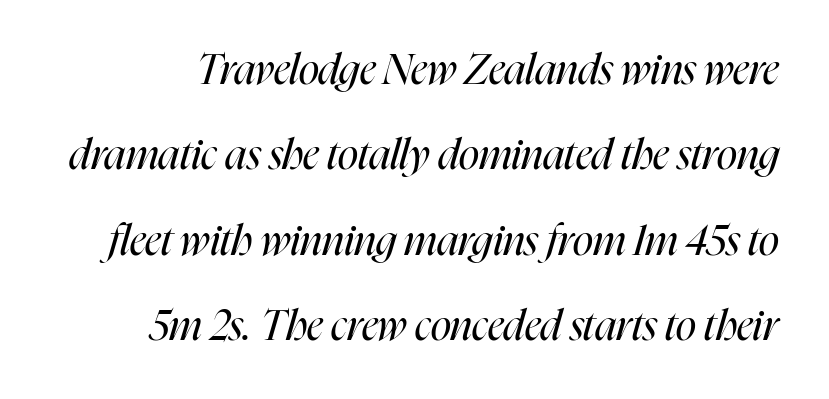
Q: Is the text bold? A: No.
Q: Is the text italic (slanted)? A: Yes, it leans right by about 16 degrees.
Q: Is the text underlined? A: No.
Q: Is the spacing between letters normal or unusually wide? A: Normal.
Q: Is the spacing between lines tight, normal or loose? A: Loose.
Q: Width (condensed, normal, or wide)? A: Condensed.
Q: Stroke contrast? A: High.
Q: x-height? A: Medium.
Q: Monospaced? A: No.
